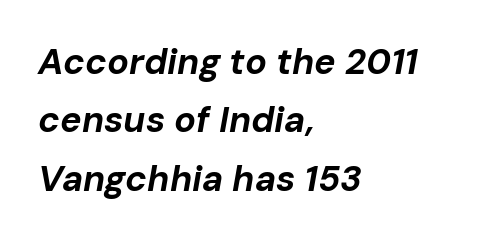
The image shows 36 px bold type, italic (leaning right); set left-aligned, normal line spacing (1.62x), normal letter spacing, not underlined; low stroke contrast and a medium x-height.
